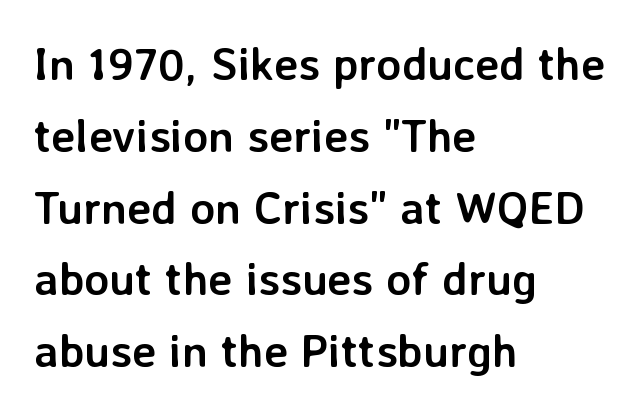
Q: Is the text bold? A: Yes.
Q: Is the text italic (slanted)? A: No, it is upright.
Q: Is the typeface a serif or a sans-serif typeface? A: Sans-serif.
Q: Is the text underlined? A: No.
Q: How is the paragraph aligned? A: Left-aligned.
Q: Is the spacing between letters normal or unusually wide? A: Normal.
Q: Is the spacing between lines tight, normal or loose? A: Normal.
Q: Width (condensed, normal, or wide)? A: Normal.
Q: Stroke contrast? A: Low.
Q: x-height? A: Medium.
Q: Monospaced? A: No.
